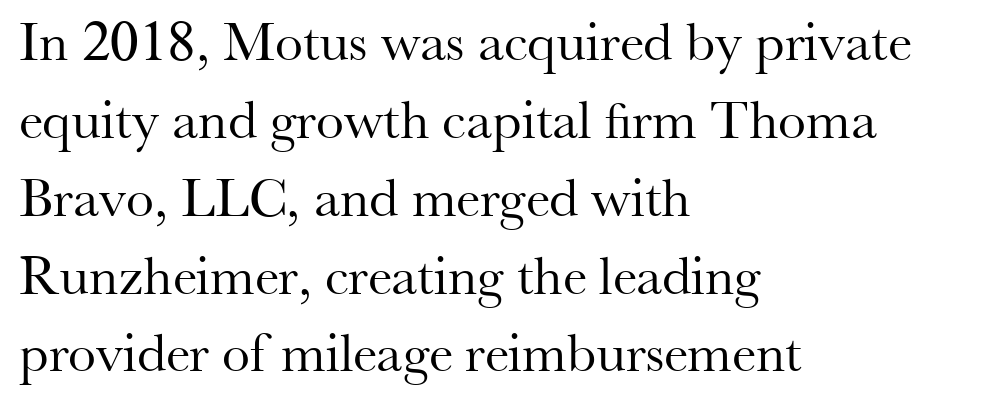
Descenders are the only things crossing below the line. Leading: standard. The compositor pushed each line to the left boundary. The font family rendered here belongs to the serif group.
